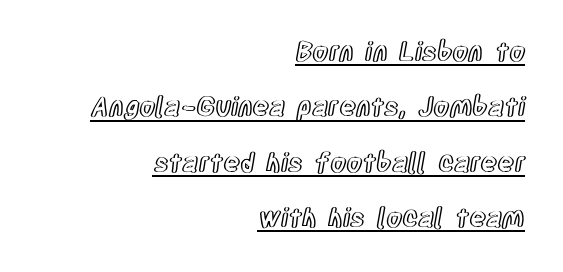
You can see a thin bar hugging the bottom of the glyphs. Typeset ragged left — the right edge is the straight one. You could call the tracking neutral — neither tight nor loose. This block would shrink considerably if given ordinary leading; it's expanded now.
